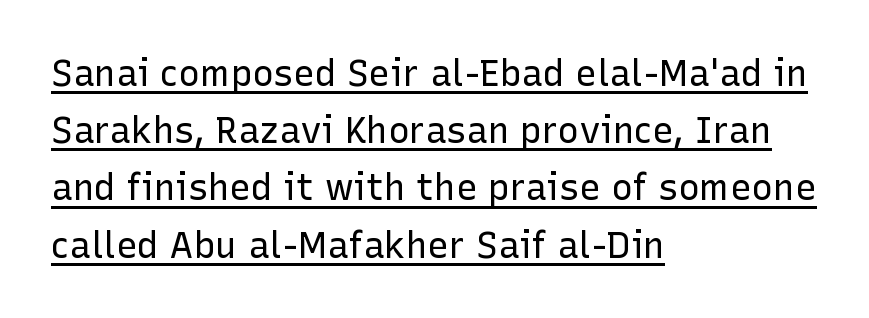
{"serif": "no", "italic": "no", "bold": "no", "weight": "regular", "width": "normal", "stroke_contrast": "low", "x_height": "medium", "monospaced": "no", "underline": "yes", "align": "left", "line_spacing": "normal", "line_spacing_ratio": 1.59, "letter_spacing": "normal", "letter_spacing_em": 0.0, "glyph_px": 36}
